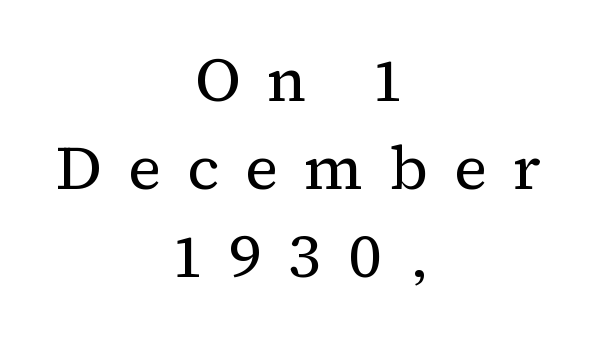
Q: Is the text bold? A: No.
Q: Is the text italic (slanted)? A: No, it is upright.
Q: Is the typeface a serif or a sans-serif typeface? A: Serif.
Q: Is the text underlined? A: No.
Q: How is the paragraph aligned? A: Centered.
Q: Is the spacing between letters normal or unusually wide? A: Unusually wide.
Q: Is the spacing between lines tight, normal or loose? A: Normal.
Q: Width (condensed, normal, or wide)? A: Normal.
Q: Stroke contrast? A: Medium.
Q: x-height? A: Medium.
Q: Monospaced? A: No.
